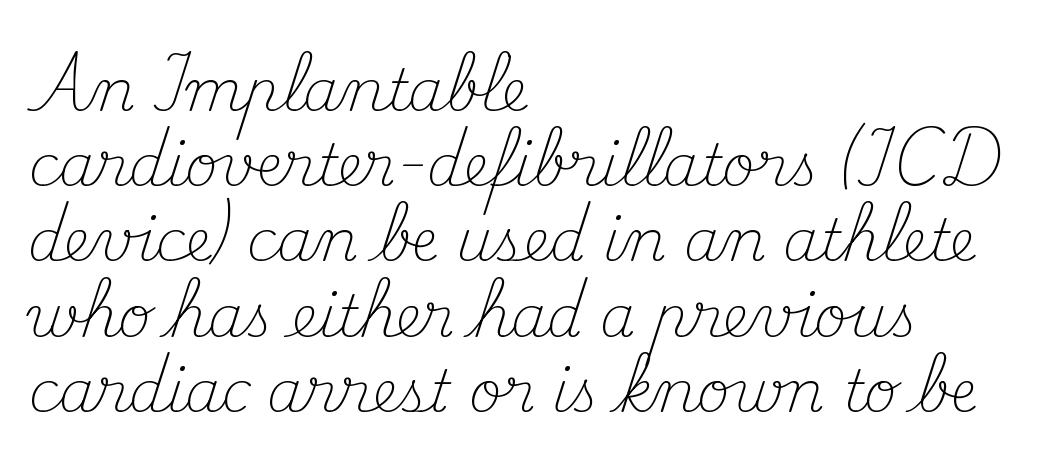
The face looks like a standard text weight, possibly lighter. These lines are rendered in a variable-pitch font. Reading down the block, your eye returns to a fixed left position each line. Font category for this specimen: serif.
